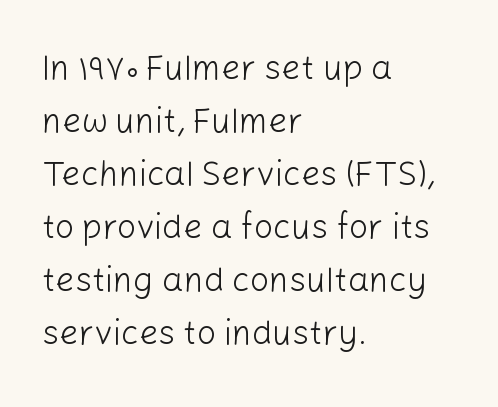
Q: Is the text bold? A: No.
Q: Is the text italic (slanted)? A: No, it is upright.
Q: Is the typeface a serif or a sans-serif typeface? A: Sans-serif.
Q: Is the text underlined? A: No.
Q: How is the paragraph aligned? A: Left-aligned.
Q: Is the spacing between letters normal or unusually wide? A: Normal.
Q: Is the spacing between lines tight, normal or loose? A: Normal.
Q: Width (condensed, normal, or wide)? A: Normal.
Q: Stroke contrast? A: Low.
Q: x-height? A: Medium.
Q: Monospaced? A: No.
